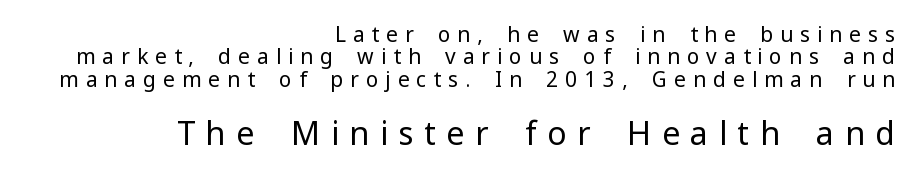
{"serif": "no", "italic": "no", "bold": "no", "weight": "regular", "width": "normal", "stroke_contrast": "low", "x_height": "medium", "monospaced": "no", "underline": "no", "align": "right", "line_spacing": "tight", "line_spacing_ratio": 1.06, "letter_spacing": "wide", "letter_spacing_em": 0.33, "larger_block": "second", "size_ratio": 1.52, "glyph_px": 32}
